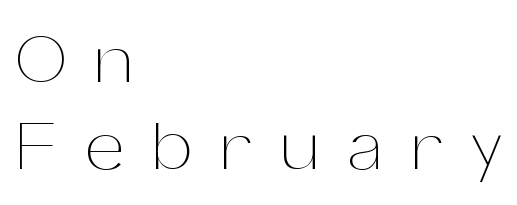
Q: Is the text bold? A: No.
Q: Is the text italic (slanted)? A: No, it is upright.
Q: Is the text underlined? A: No.
Q: How is the paragraph aligned? A: Left-aligned.
Q: Is the spacing between letters normal or unusually wide? A: Unusually wide.
Q: Width (condensed, normal, or wide)? A: Normal.
Q: Stroke contrast? A: Medium.
Q: x-height? A: Medium.
Q: Monospaced? A: No.
